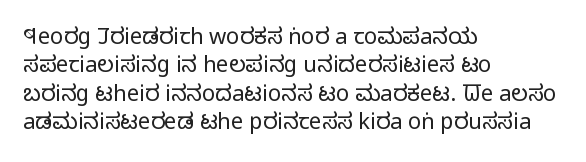
Q: Is the text bold? A: No.
Q: Is the text italic (slanted)? A: No, it is upright.
Q: Is the text underlined? A: No.
Q: How is the paragraph aligned? A: Left-aligned.
Q: Is the spacing between letters normal or unusually wide? A: Normal.
Q: Is the spacing between lines tight, normal or loose? A: Normal.
